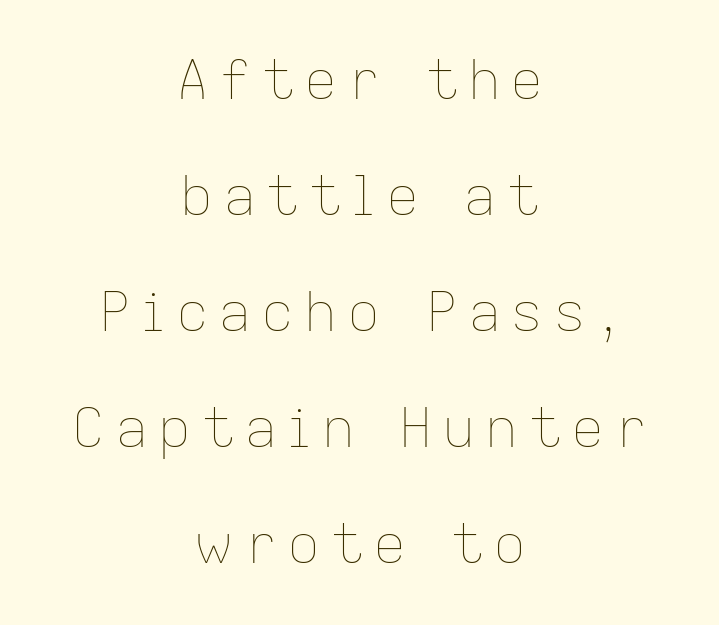
Loosely led — the rows are spread out. Type without underlining. Stems and bowls with no extra thickness — not bold. Horizontal alignment here is central, giving a formal, balanced look. Here the designer chose a conventional face with non-uniform glyph widths. The letters stand straight up with perfectly vertical stems.
